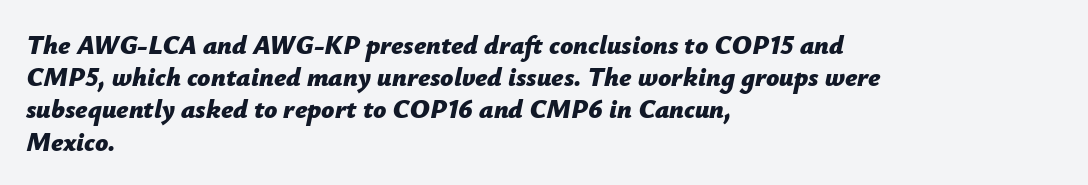
Q: Is the text bold? A: Yes.
Q: Is the text italic (slanted)? A: Yes, it leans right by about 12 degrees.
Q: Is the text underlined? A: No.
Q: How is the paragraph aligned? A: Left-aligned.
Q: Is the spacing between letters normal or unusually wide? A: Normal.
